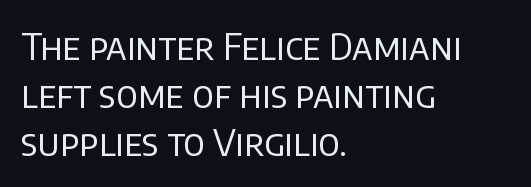
Q: Is the text bold? A: No.
Q: Is the text italic (slanted)? A: No, it is upright.
Q: Is the typeface a serif or a sans-serif typeface? A: Sans-serif.
Q: Is the text underlined? A: No.
Q: How is the paragraph aligned? A: Left-aligned.
Q: Is the spacing between letters normal or unusually wide? A: Normal.
Q: Is the spacing between lines tight, normal or loose? A: Normal.
Q: Width (condensed, normal, or wide)? A: Normal.
Q: Stroke contrast? A: Low.
Q: x-height? A: Large.
Q: Monospaced? A: No.
